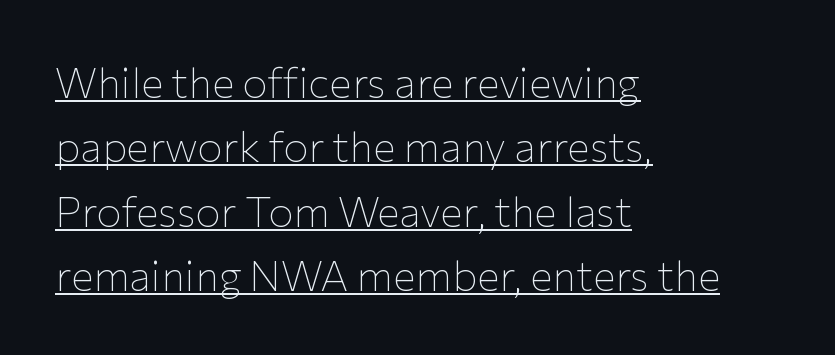
Students, note that the glyphs here touch the page at normal intervals. Weight: regular or lighter. Vertically, the passage feels balanced, rows spaced as you'd expect. Italic? Not at all — the glyphs are vertical. Each line of the rendering has a horizontal stroke beneath the glyphs. In CSS terms this would be text-align: left.
